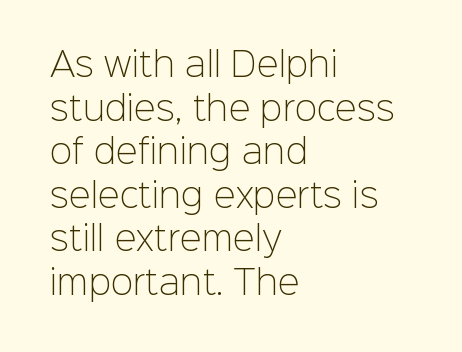
The image shows 33 px light sans-serif type, upright; set left-aligned, normal line spacing (1.32x), normal letter spacing, not underlined; low stroke contrast and a medium x-height.
